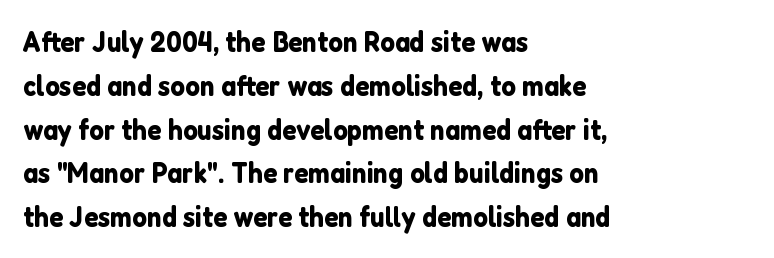
The image shows 29 px sans-serif type, upright; set left-aligned, normal line spacing (1.51x), normal letter spacing, not underlined; low stroke contrast and a medium x-height.
